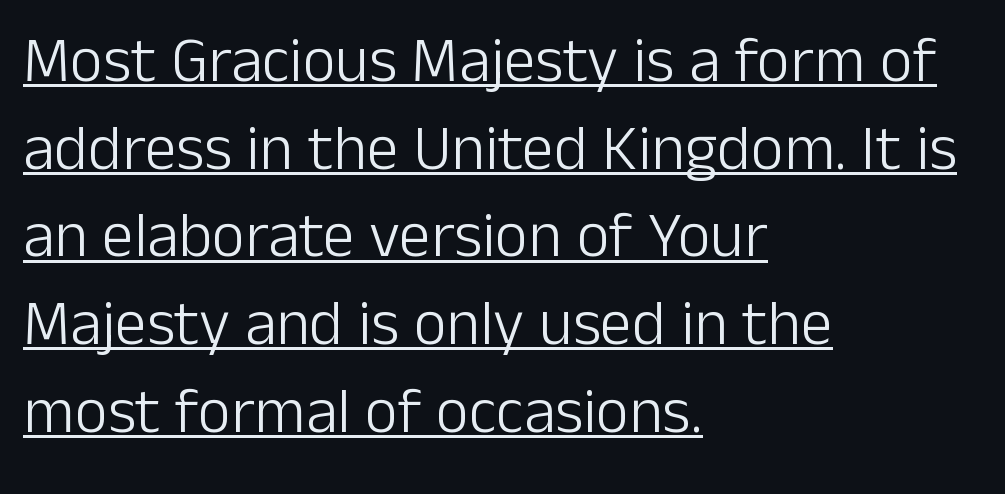
{"serif": "no", "italic": "no", "bold": "no", "weight": "light", "width": "normal", "stroke_contrast": "low", "x_height": "medium", "monospaced": "no", "underline": "yes", "align": "left", "line_spacing": "normal", "line_spacing_ratio": 1.37, "letter_spacing": "normal", "letter_spacing_em": 0.0, "glyph_px": 64}
